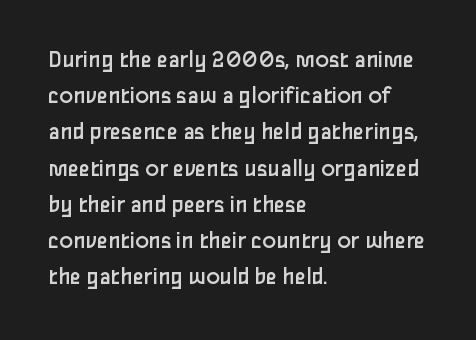
Q: Is the text bold? A: No.
Q: Is the text italic (slanted)? A: No, it is upright.
Q: Is the text underlined? A: No.
Q: How is the paragraph aligned? A: Left-aligned.
Q: Is the spacing between letters normal or unusually wide? A: Normal.
Q: Is the spacing between lines tight, normal or loose? A: Normal.
